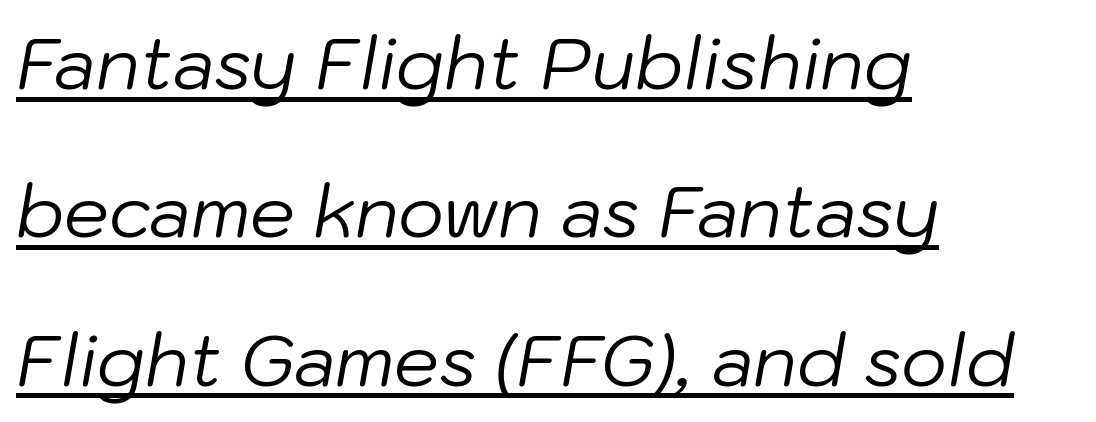
The image shows 71 px regular-weight type, italic (leaning right); set left-aligned, loose line spacing (2.09x), normal letter spacing, underlined; low stroke contrast and a medium x-height.
